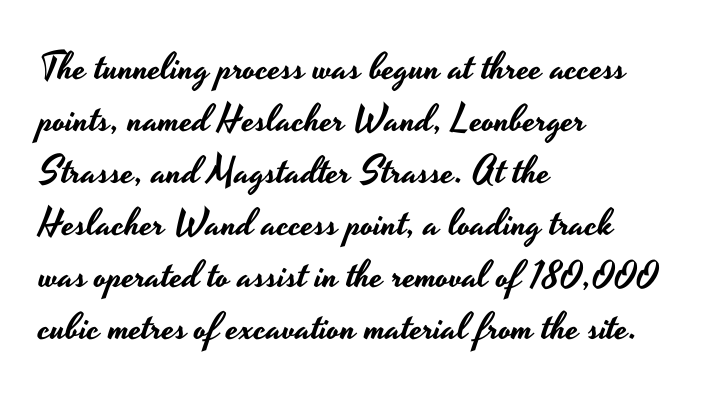
The image shows 38 px wide sans-serif type; set left-aligned, normal line spacing (1.37x), normal letter spacing, not underlined; low stroke contrast and a small x-height.
